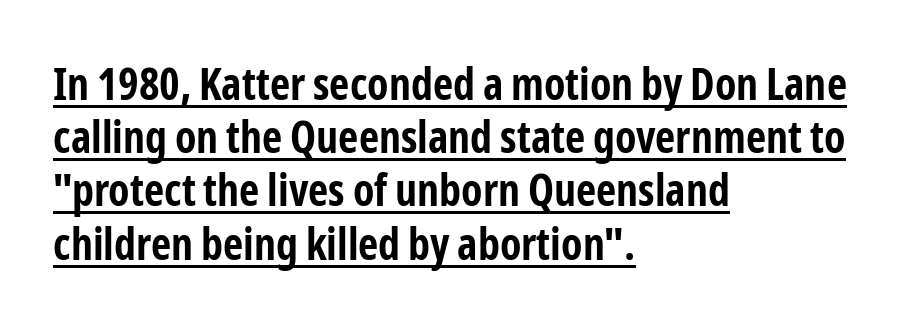
Leftover space on each line is placed entirely after the last word. The typesetter has applied underlining to the passage shown. Ordinary non-slanted type is in use. No feet cap the strokes, marking this as sans-serif type. The font is running at its bold setting. A typesetter would call this proportional, since set widths differ per character.
